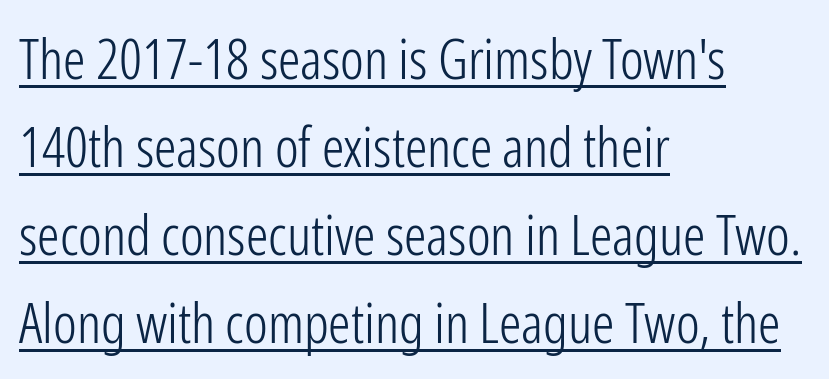
{"serif": "no", "italic": "no", "bold": "no", "weight": "light", "width": "condensed", "stroke_contrast": "low", "x_height": "medium", "monospaced": "no", "underline": "yes", "align": "left", "line_spacing": "normal", "line_spacing_ratio": 1.57, "letter_spacing": "normal", "letter_spacing_em": 0.0, "glyph_px": 56}
